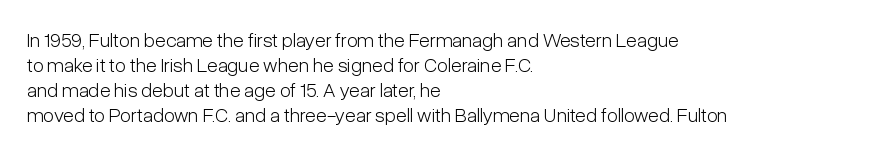
Underline: absent. These glyphs show unthickened strokes, regular width or finer. The leading is moderate, giving the passage an even texture. Upright lettering throughout.
